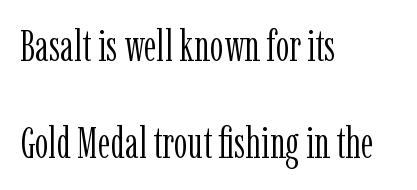
{"serif": "yes", "italic": "no", "bold": "no", "weight": "light", "width": "condensed", "stroke_contrast": "low", "x_height": "medium", "monospaced": "no", "underline": "no", "align": "left", "line_spacing": "loose", "line_spacing_ratio": 2.26, "letter_spacing": "normal", "letter_spacing_em": 0.0, "glyph_px": 43}
